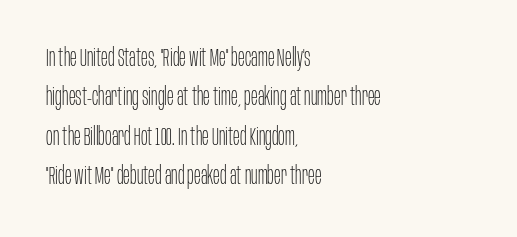
Q: Is the text bold? A: No.
Q: Is the text italic (slanted)? A: No, it is upright.
Q: Is the text underlined? A: No.
Q: How is the paragraph aligned? A: Left-aligned.
Q: Is the spacing between letters normal or unusually wide? A: Normal.
Q: Is the spacing between lines tight, normal or loose? A: Normal.
